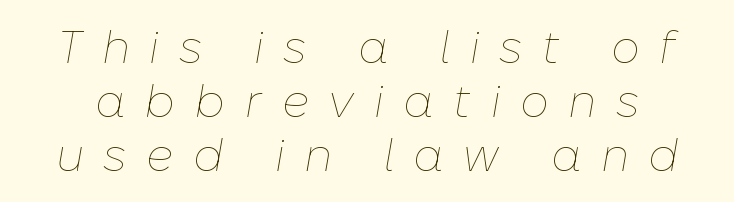
The whole block is typeset with a tilt. Looks like regular typesetting: each glyph gets only the width it needs. Short note: letters widely spaced. Heft: none added — not bold. Rule under the text: the space is simply empty.
